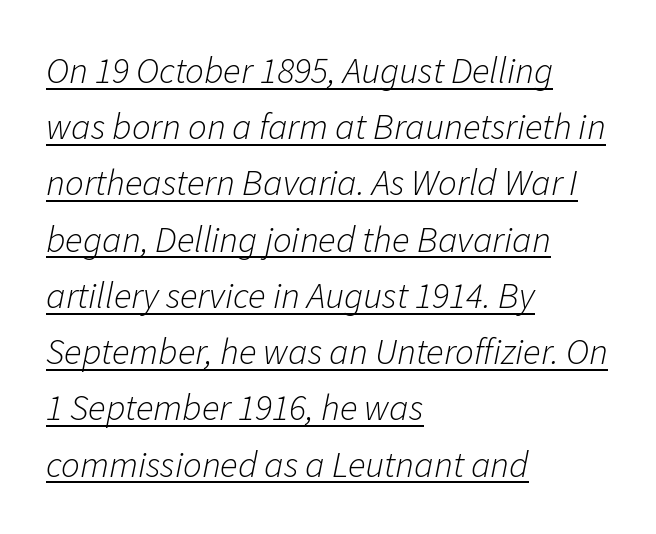
Words appear dense and cohesive because spacing is normal. Style check: oblique. Proportional: the letters do not fall into vertical columns. How would I describe the line gaps? Plain and ordinary. The rendered words wear a rule along their underside. Compared with a centered layout, this one pins lines to the left instead.
